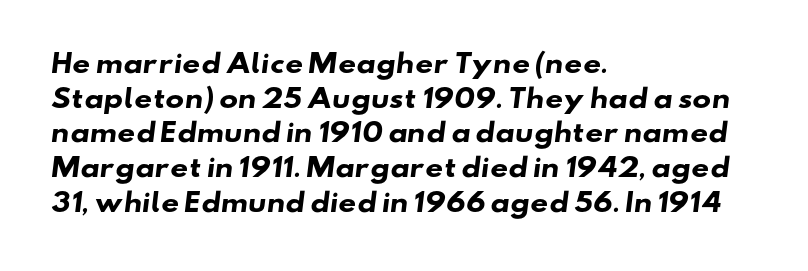
Q: Is the text bold? A: Yes.
Q: Is the text underlined? A: No.
Q: How is the paragraph aligned? A: Left-aligned.
Q: Is the spacing between letters normal or unusually wide? A: Normal.
Q: Is the spacing between lines tight, normal or loose? A: Normal.
